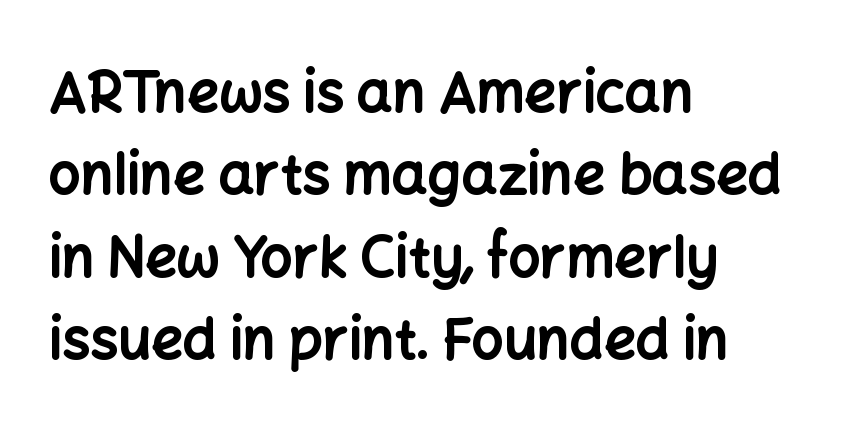
{"serif": "no", "italic": "no", "bold": "yes", "weight": "bold", "width": "normal", "stroke_contrast": "low", "x_height": "medium", "monospaced": "no", "underline": "no", "align": "left", "line_spacing": "normal", "line_spacing_ratio": 1.47, "letter_spacing": "normal", "letter_spacing_em": 0.0, "glyph_px": 56}
